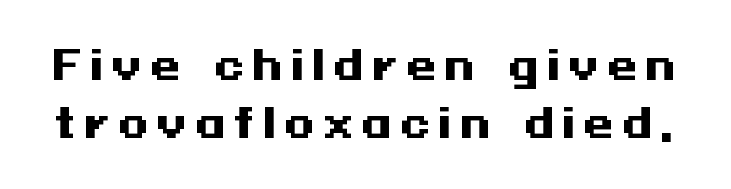
{"serif": "no", "italic": "no", "bold": "yes", "weight": "heavy", "width": "wide", "stroke_contrast": "medium", "x_height": "medium", "underline": "no", "line_spacing": "normal", "line_spacing_ratio": 1.49, "letter_spacing": "wide", "letter_spacing_em": 0.21, "glyph_px": 39}
